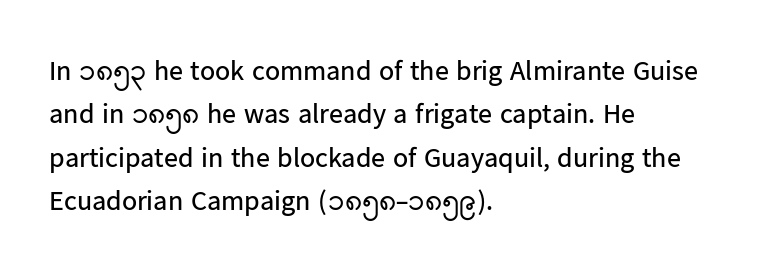
Q: Is the text bold? A: No.
Q: Is the text italic (slanted)? A: No, it is upright.
Q: Is the typeface a serif or a sans-serif typeface? A: Sans-serif.
Q: Is the text underlined? A: No.
Q: How is the paragraph aligned? A: Left-aligned.
Q: Is the spacing between letters normal or unusually wide? A: Normal.
Q: Is the spacing between lines tight, normal or loose? A: Normal.
Q: Width (condensed, normal, or wide)? A: Normal.
Q: Stroke contrast? A: Low.
Q: x-height? A: Medium.
Q: Monospaced? A: No.
